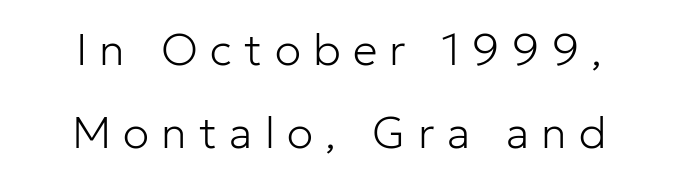
{"serif": "no", "italic": "no", "bold": "no", "weight": "light", "width": "normal", "stroke_contrast": "low", "x_height": "medium", "monospaced": "no", "underline": "no", "align": "center", "line_spacing_ratio": 1.88, "letter_spacing": "wide", "letter_spacing_em": 0.28, "glyph_px": 44}
